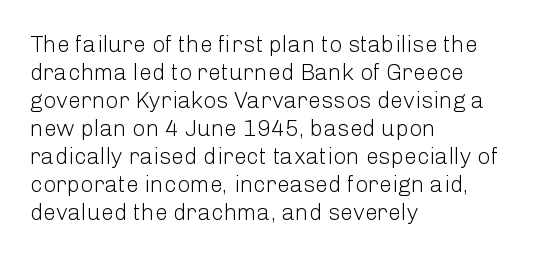
Q: Is the text bold? A: No.
Q: Is the text italic (slanted)? A: No, it is upright.
Q: Is the text underlined? A: No.
Q: How is the paragraph aligned? A: Left-aligned.
Q: Is the spacing between letters normal or unusually wide? A: Normal.
